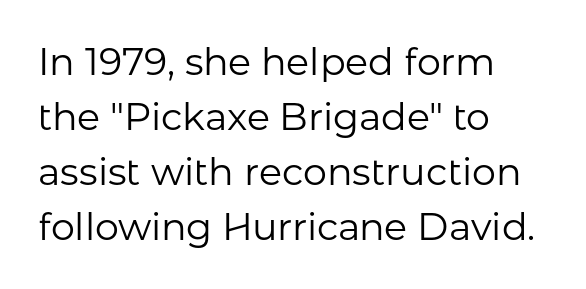
Observe the ordinary spacing: letters are neighbours, not strangers. The paragraph shown leans on its left margin. Is there any slant? The stems are plumb. I'd call this a sans setting — the letters go barefoot.
